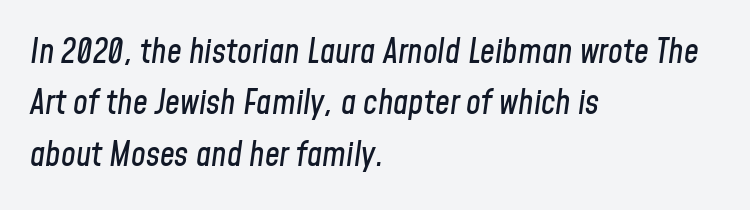
Q: Is the text italic (slanted)? A: Yes, it leans right by about 8 degrees.
Q: Is the text underlined? A: No.
Q: How is the paragraph aligned? A: Left-aligned.
Q: Is the spacing between letters normal or unusually wide? A: Normal.
Q: Is the spacing between lines tight, normal or loose? A: Normal.
Q: Width (condensed, normal, or wide)? A: Condensed.
Q: Stroke contrast? A: Low.
Q: x-height? A: Medium.
Q: Monospaced? A: No.
